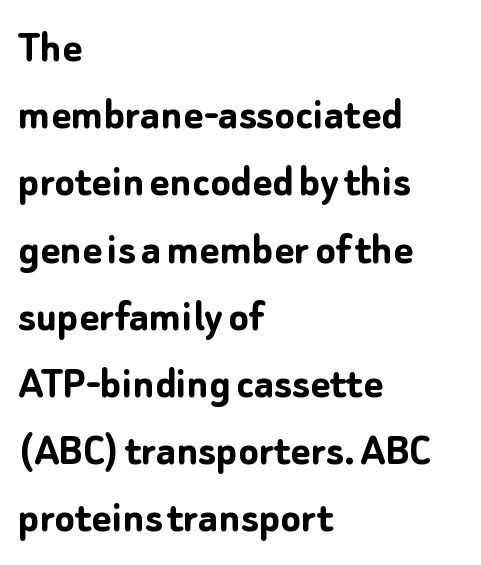
The image shows 47 px semibold sans-serif type, upright; set left-aligned, normal line spacing (1.43x), normal letter spacing, not underlined; low stroke contrast and a medium x-height.
